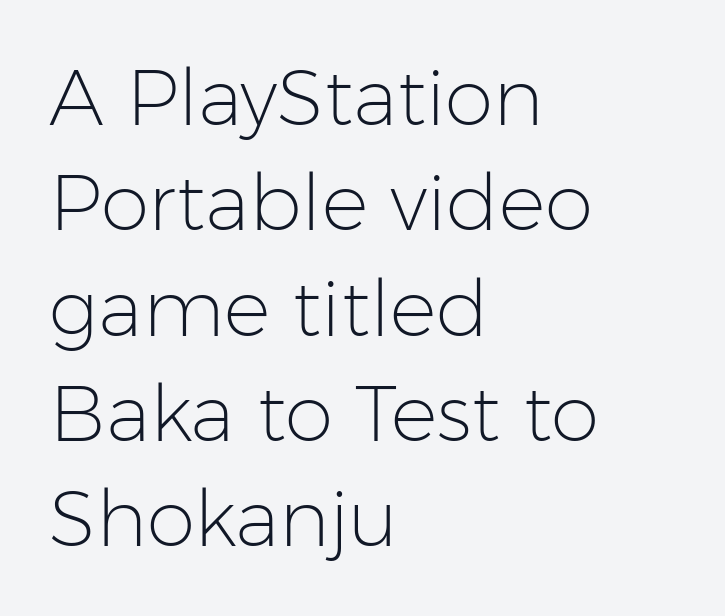
Q: Is the text bold? A: No.
Q: Is the text italic (slanted)? A: No, it is upright.
Q: Is the typeface a serif or a sans-serif typeface? A: Sans-serif.
Q: Is the text underlined? A: No.
Q: How is the paragraph aligned? A: Left-aligned.
Q: Is the spacing between letters normal or unusually wide? A: Normal.
Q: Is the spacing between lines tight, normal or loose? A: Normal.
Q: Width (condensed, normal, or wide)? A: Normal.
Q: Stroke contrast? A: Low.
Q: x-height? A: Medium.
Q: Monospaced? A: No.
